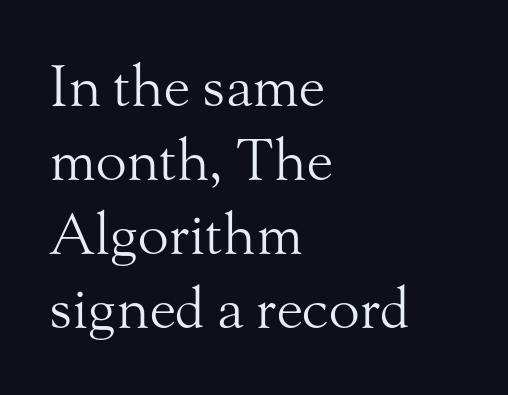
{"serif": "yes", "italic": "no", "bold": "no", "weight": "light", "width": "normal", "stroke_contrast": "medium", "x_height": "small", "monospaced": "no", "underline": "no", "align": "left", "line_spacing": "normal", "line_spacing_ratio": 1.3, "letter_spacing": "normal", "letter_spacing_em": 0.0, "glyph_px": 57}
